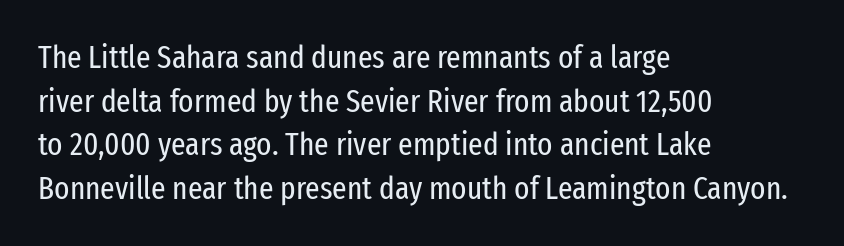
The letters advance in unequal steps, a hallmark of proportional type. Nope, no serifs anywhere on these letters. Posture: upright roman. The passage shown has conventional tracking throughout. Vertically, the passage feels balanced, rows spaced as you'd expect. Is the type heavy? It reads as light-to-regular instead.
